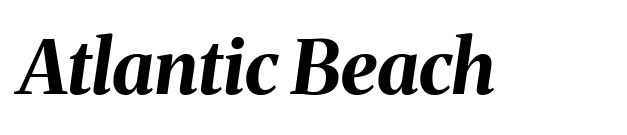
{"italic": "yes", "lean": "right", "slant_degrees": 8, "bold": "yes", "weight": "bold", "width": "normal", "stroke_contrast": "medium", "x_height": "medium", "monospaced": "no", "underline": "no", "letter_spacing": "normal", "letter_spacing_em": 0.0, "glyph_px": 75}
